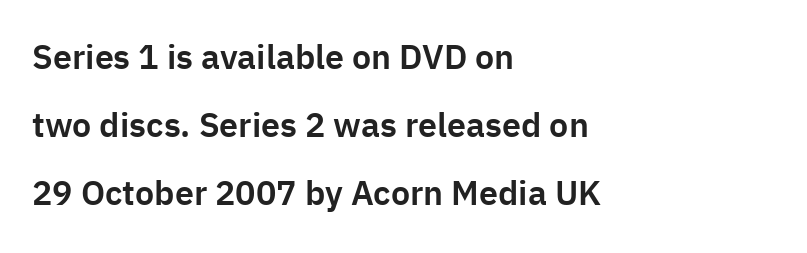
{"serif": "no", "italic": "no", "width": "normal", "stroke_contrast": "low", "x_height": "medium", "monospaced": "no", "underline": "no", "align": "left", "line_spacing": "loose", "line_spacing_ratio": 2.0, "letter_spacing": "normal", "letter_spacing_em": 0.0, "glyph_px": 34}
